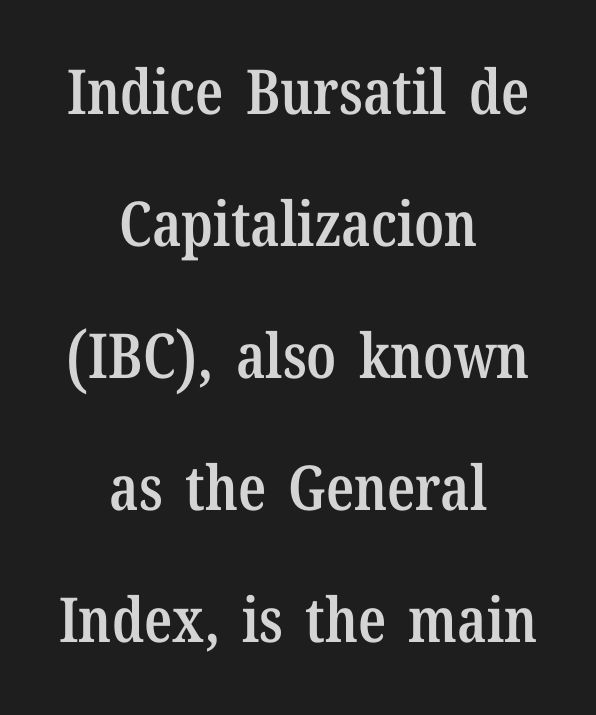
Inter-character spacing is left at the font's built-in metrics. The rag falls on both sides of this text block equally. The characters look somewhat weighty, a semibold short of true bold. The vertical gap from one line to the next is large. Posture: straight, roman, zero tilt.
